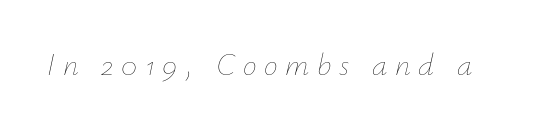
{"italic": "yes", "lean": "right", "slant_degrees": 12, "bold": "no", "weight": "thin", "width": "normal", "stroke_contrast": "low", "x_height": "small", "monospaced": "no", "underline": "no", "letter_spacing": "wide", "letter_spacing_em": 0.25, "glyph_px": 31}
